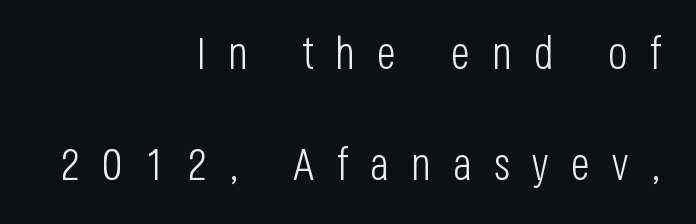
Q: Is the text bold? A: No.
Q: Is the text italic (slanted)? A: No, it is upright.
Q: Is the typeface a serif or a sans-serif typeface? A: Sans-serif.
Q: Is the text underlined? A: No.
Q: How is the paragraph aligned? A: Right-aligned.
Q: Is the spacing between letters normal or unusually wide? A: Unusually wide.
Q: Is the spacing between lines tight, normal or loose? A: Loose.
Q: Width (condensed, normal, or wide)? A: Condensed.
Q: Stroke contrast? A: Low.
Q: x-height? A: Large.
Q: Monospaced? A: No.
